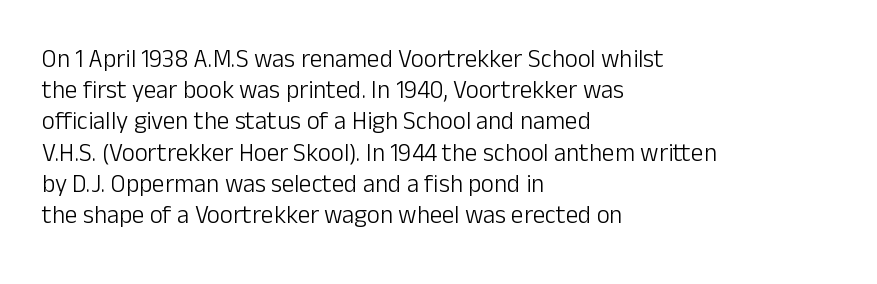
The image shows 25 px text type, upright; set left-aligned, normal line spacing (1.25x), normal letter spacing, not underlined.
